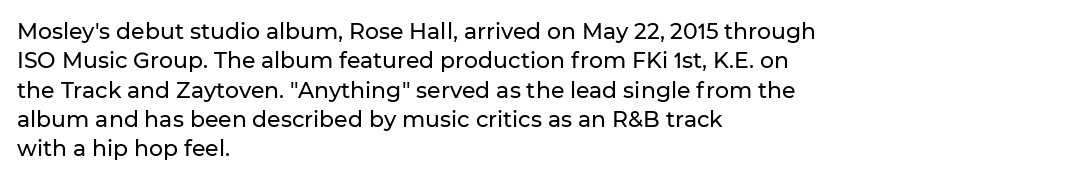
Glyph-to-glyph distance matches everyday printed text. If you drew a ruler down the left edge, every line would touch it. The letters stand upright; this is a roman face. No word sits above an underline. The line-height multiplier appears to be the usual default.
